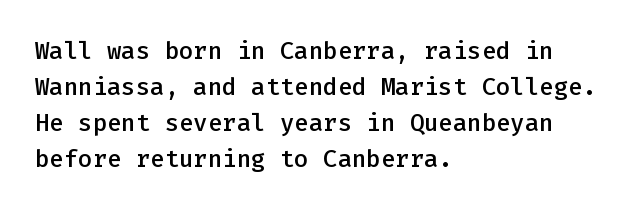
The image shows 24 px text type, upright; set left-aligned, normal line spacing (1.5x), normal letter spacing, not underlined.
